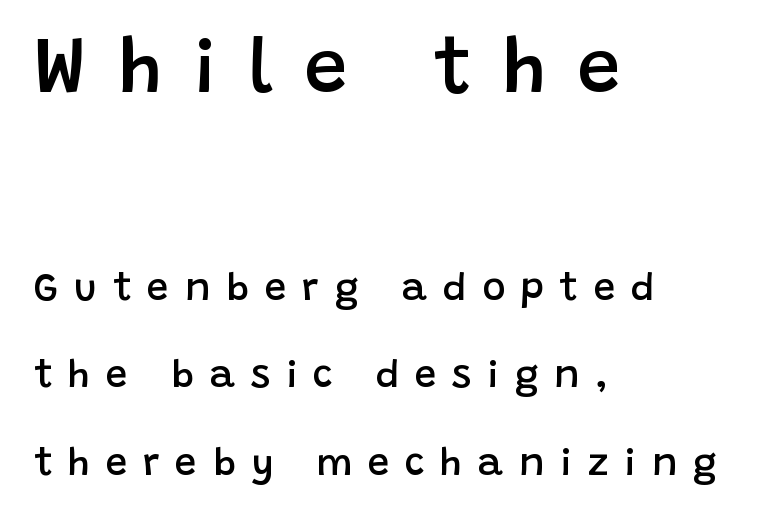
{"serif": "no", "italic": "no", "bold": "semi", "weight": "semibold", "width": "normal", "stroke_contrast": "low", "x_height": "large", "monospaced": "no", "underline": "no", "align": "left", "line_spacing": "loose", "line_spacing_ratio": 2.24, "letter_spacing": "wide", "letter_spacing_em": 0.4, "larger_block": "first", "size_ratio": 2.0, "glyph_px": 78}
